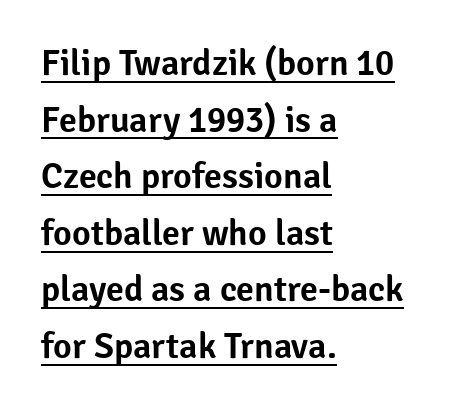
Italic: no, the glyphs are upright roman. The type family on display is of the sans-serif kind. This sample has the flowing, uneven cadence of proportional lettering. The face used here is rendered with its standard letterfit. Layout note: lines flush left.
